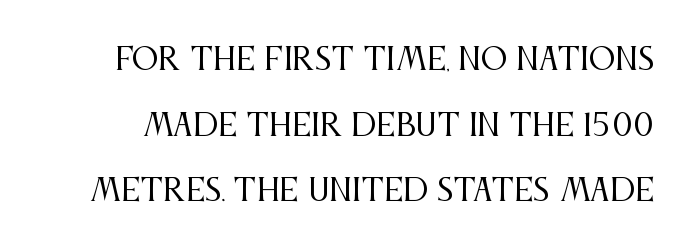
Q: Is the text bold? A: No.
Q: Is the text italic (slanted)? A: No, it is upright.
Q: Is the typeface a serif or a sans-serif typeface? A: Serif.
Q: Is the text underlined? A: No.
Q: Is the spacing between letters normal or unusually wide? A: Normal.
Q: Is the spacing between lines tight, normal or loose? A: Loose.
Q: Width (condensed, normal, or wide)? A: Condensed.
Q: Stroke contrast? A: Medium.
Q: x-height? A: Large.
Q: Monospaced? A: No.
